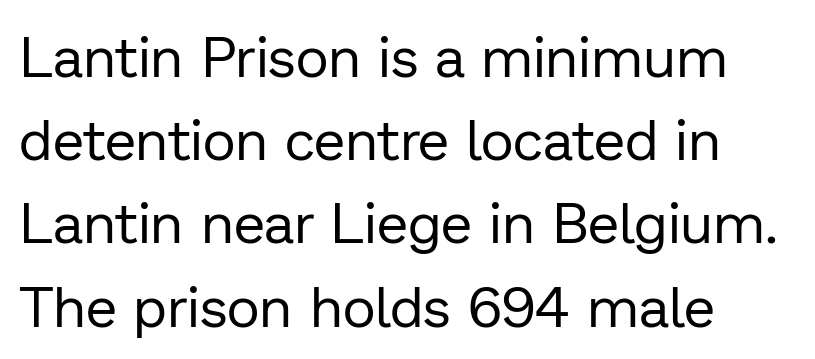
{"serif": "no", "italic": "no", "bold": "no", "weight": "regular", "width": "normal", "stroke_contrast": "low", "x_height": "medium", "monospaced": "no", "underline": "no", "align": "left", "line_spacing": "normal", "line_spacing_ratio": 1.46, "letter_spacing": "normal", "letter_spacing_em": 0.0, "glyph_px": 57}
